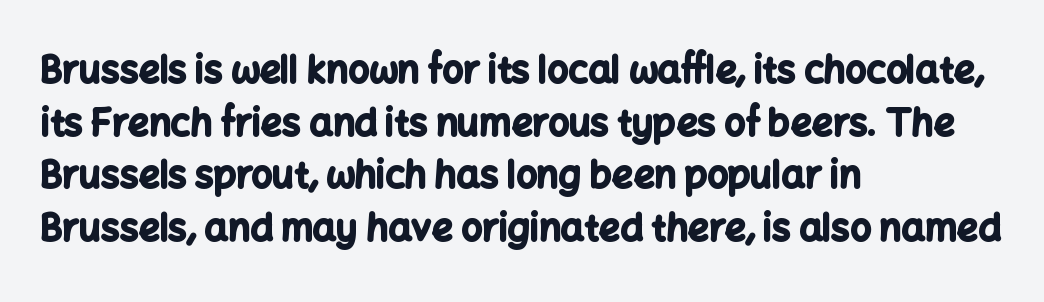
The image shows 37 px bold sans-serif type, upright; set left-aligned, normal line spacing (1.42x), normal letter spacing, not underlined; low stroke contrast and a medium x-height.
